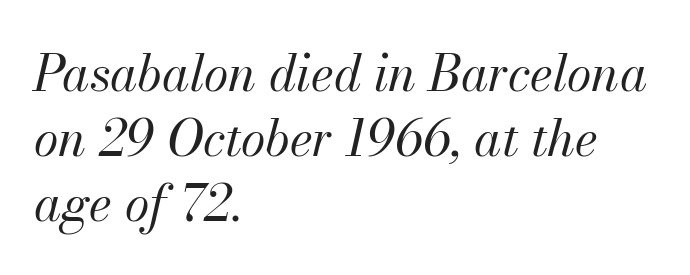
Q: Is the text bold? A: No.
Q: Is the text italic (slanted)? A: Yes, it leans right by about 13 degrees.
Q: Is the text underlined? A: No.
Q: How is the paragraph aligned? A: Left-aligned.
Q: Is the spacing between letters normal or unusually wide? A: Normal.
Q: Is the spacing between lines tight, normal or loose? A: Normal.
Q: Width (condensed, normal, or wide)? A: Normal.
Q: Stroke contrast? A: Medium.
Q: x-height? A: Small.
Q: Monospaced? A: No.
